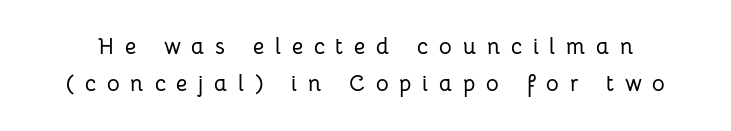
A clean baseline with only descenders dipping below it. Vertical strokes here are truly vertical. Reading down the column, the eye jumps a familiar distance to each next line. You could only call the tracking loose — the letters float apart.
